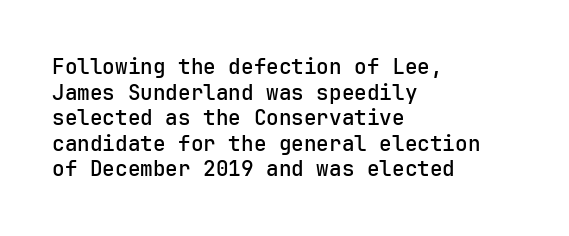
The image shows 21 px text type, upright; set left-aligned, line spacing 1.22x, normal letter spacing, not underlined.
